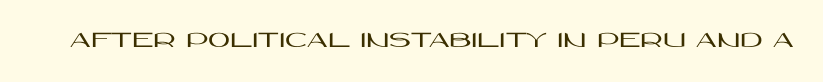
Q: Is the text italic (slanted)? A: No, it is upright.
Q: Is the text underlined? A: No.
Q: Is the spacing between letters normal or unusually wide? A: Normal.
